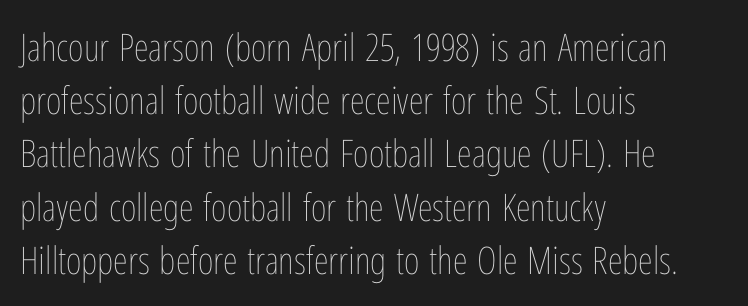
{"italic": "no", "bold": "no", "weight": "thin", "width": "condensed", "stroke_contrast": "low", "x_height": "medium", "monospaced": "no", "underline": "no", "align": "left", "line_spacing": "normal", "line_spacing_ratio": 1.4, "letter_spacing": "normal", "letter_spacing_em": 0.0, "glyph_px": 38}
